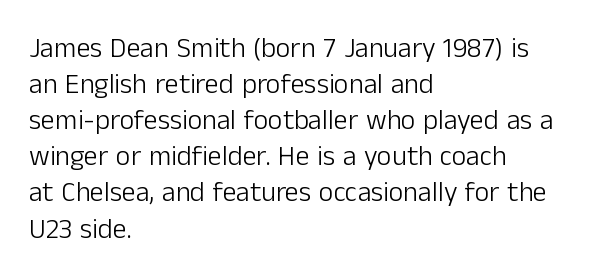
Q: Is the text bold? A: No.
Q: Is the text italic (slanted)? A: No, it is upright.
Q: Is the typeface a serif or a sans-serif typeface? A: Sans-serif.
Q: Is the text underlined? A: No.
Q: How is the paragraph aligned? A: Left-aligned.
Q: Is the spacing between letters normal or unusually wide? A: Normal.
Q: Is the spacing between lines tight, normal or loose? A: Normal.
Q: Width (condensed, normal, or wide)? A: Normal.
Q: Stroke contrast? A: Low.
Q: x-height? A: Medium.
Q: Monospaced? A: No.
